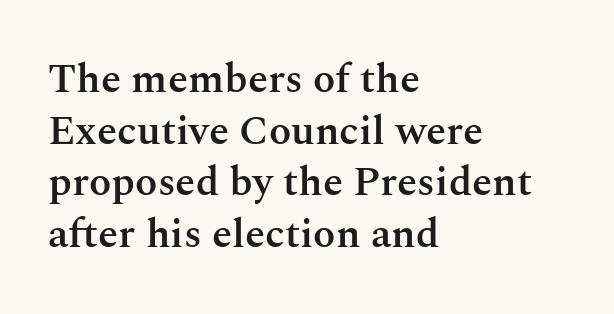
The rag falls on the right side of this text block. Each letter keeps its own natural width here, so spacing adapts to shape. Type style note: has serifs. Letter spacing: default. On the weight axis this lands at semibold, roughly 600. Regular leading.
